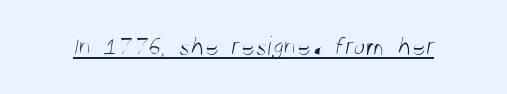
Is the letter spacing exaggerated? No — it looks like the ordinary default. Stem width sits at or under what a default text font uses. Underline: present.
